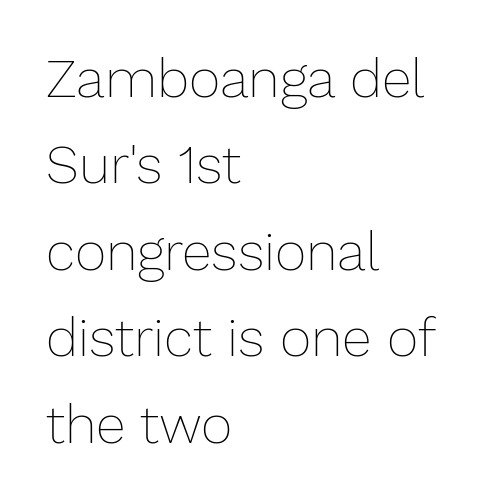
The image shows 54 px thin type, upright; set left-aligned, normal line spacing (1.6x), normal letter spacing, not underlined; low stroke contrast and a medium x-height.
